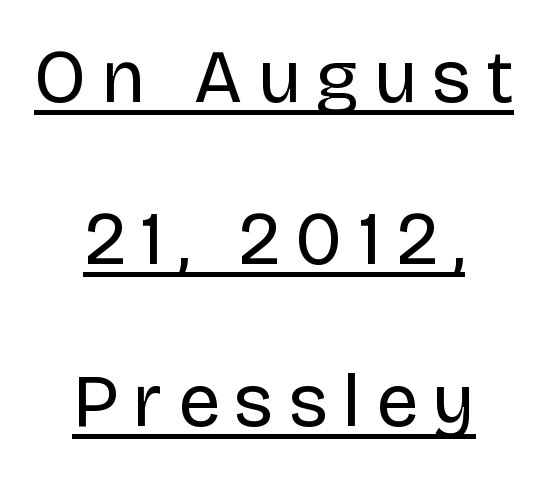
The image shows 75 px regular-weight sans-serif type, upright; set centered, loose line spacing (2.16x), unusually wide letter spacing (+0.2 em), underlined; low stroke contrast and a large x-height.
